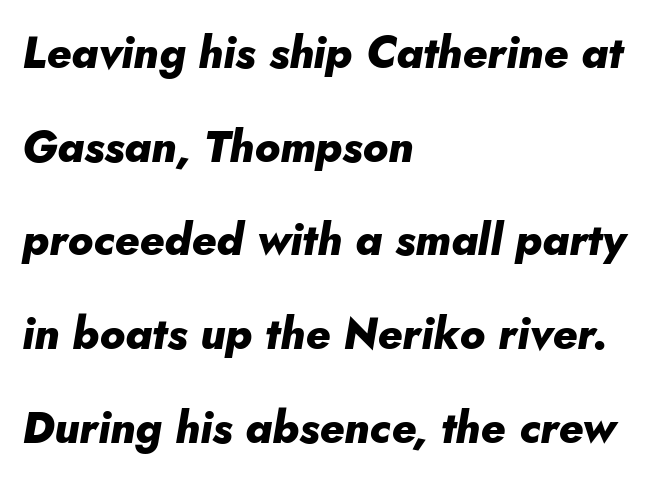
The image shows 44 px heavy type, italic (leaning right); set left-aligned, loose line spacing (2.13x), normal letter spacing, not underlined; low stroke contrast and a small x-height.
